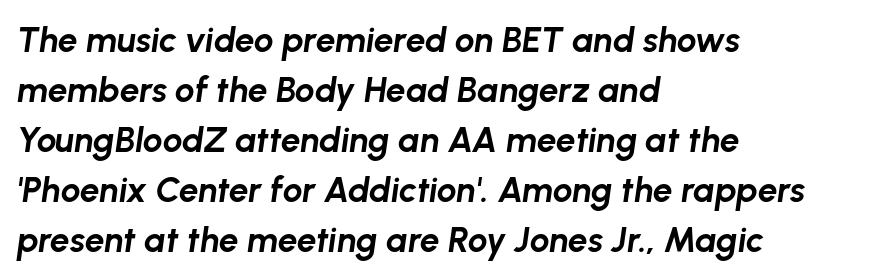
Q: Is the text bold? A: Yes.
Q: Is the text italic (slanted)? A: Yes, it leans right by about 8 degrees.
Q: Is the text underlined? A: No.
Q: How is the paragraph aligned? A: Left-aligned.
Q: Is the spacing between letters normal or unusually wide? A: Normal.
Q: Is the spacing between lines tight, normal or loose? A: Normal.
Q: Width (condensed, normal, or wide)? A: Normal.
Q: Stroke contrast? A: Low.
Q: x-height? A: Medium.
Q: Monospaced? A: No.
